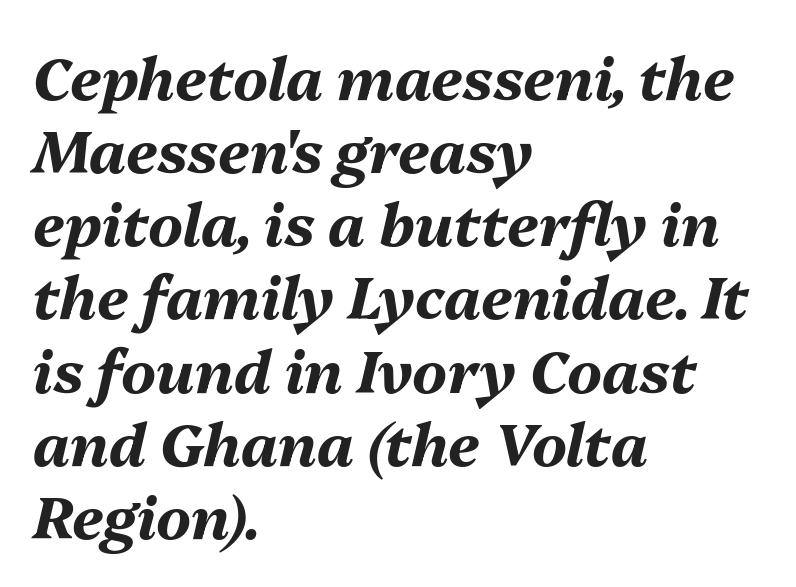
{"italic": "yes", "lean": "right", "slant_degrees": 13, "bold": "yes", "weight": "bold", "width": "normal", "stroke_contrast": "medium", "x_height": "medium", "monospaced": "no", "underline": "no", "align": "left", "line_spacing_ratio": 1.24, "letter_spacing": "normal", "letter_spacing_em": 0.0, "glyph_px": 59}
